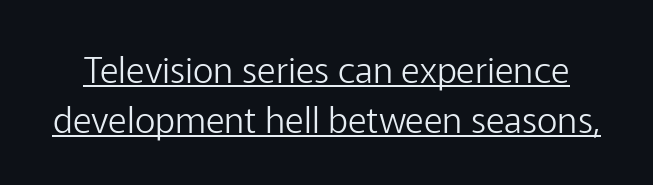
Q: Is the text bold? A: No.
Q: Is the text italic (slanted)? A: No, it is upright.
Q: Is the typeface a serif or a sans-serif typeface? A: Sans-serif.
Q: Is the text underlined? A: Yes.
Q: Is the spacing between letters normal or unusually wide? A: Normal.
Q: Is the spacing between lines tight, normal or loose? A: Normal.
Q: Width (condensed, normal, or wide)? A: Normal.
Q: Stroke contrast? A: Low.
Q: x-height? A: Medium.
Q: Monospaced? A: No.
